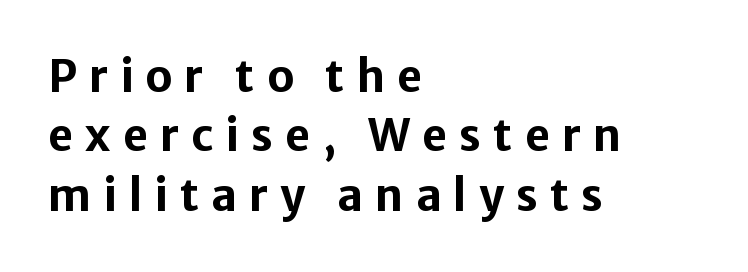
The image shows 44 px bold sans-serif type, upright; set left-aligned, normal line spacing (1.35x), unusually wide letter spacing (+0.27 em), not underlined; low stroke contrast and a medium x-height.
